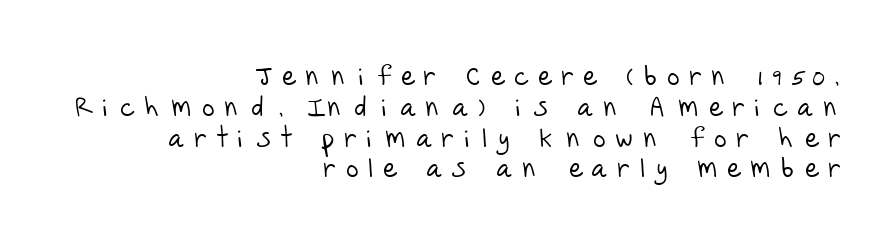
Is the stroke heavy? The answer is a plain regular-or-lighter. These lines huddle together more closely than default settings would place them. The paragraph has a hard right edge and a soft left edge. Does extra space separate the letters? Yes, quite a lot of it. Descenders hang freely into open space.
